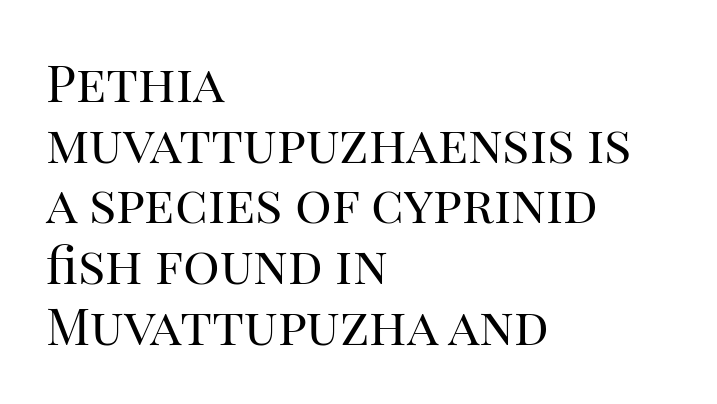
Q: Is the text bold? A: No.
Q: Is the text italic (slanted)? A: No, it is upright.
Q: Is the typeface a serif or a sans-serif typeface? A: Serif.
Q: Is the text underlined? A: No.
Q: How is the paragraph aligned? A: Left-aligned.
Q: Is the spacing between letters normal or unusually wide? A: Normal.
Q: Width (condensed, normal, or wide)? A: Normal.
Q: Stroke contrast? A: High.
Q: x-height? A: Large.
Q: Monospaced? A: No.
